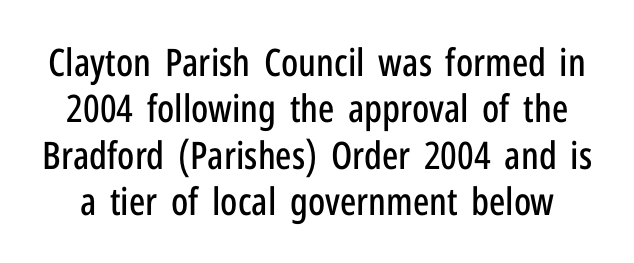
Grotesque or geometric, the face here clearly has no serifs. Character widths vary here, with narrow letters taking less room than wide ones. Tracking here is standard; glyphs follow each other at the usual distance. The area under the type is left untouched. Every character sits straight up, as roman type does.
